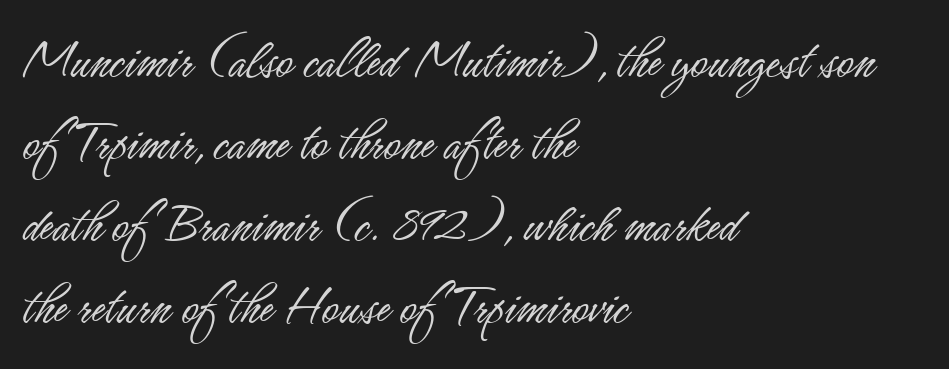
The rendering uses natural spacing where letterforms have individual widths. Does the type have serifs? No, each stem ends abruptly. A typesetter would call this zero additional tracking. Regarding leading, the lines here are spaced in the standard way. A light-to-regular cut is what we see here. Decoration check: the copy has no underline.
